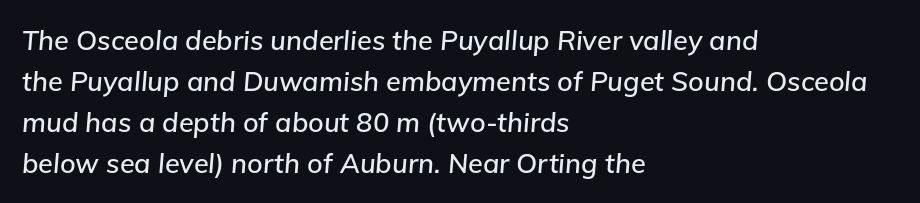
The image shows 27 px text type, italic (leaning right); set left-aligned, normal line spacing (1.52x), normal letter spacing, not underlined.
